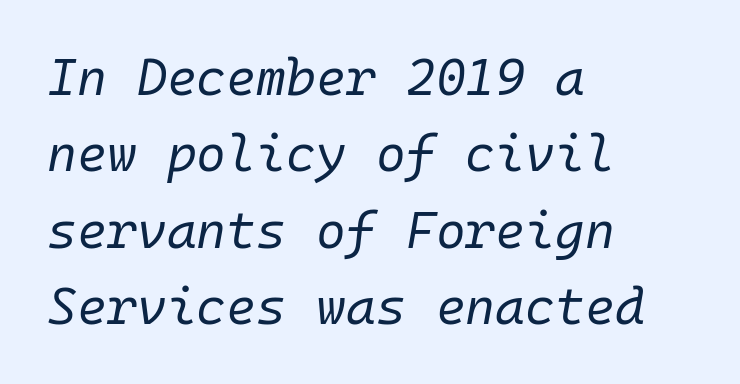
The image shows 51 px regular-weight type, italic (leaning right), monospaced; set left-aligned, normal line spacing (1.5x), normal letter spacing, not underlined; low stroke contrast and a medium x-height.
